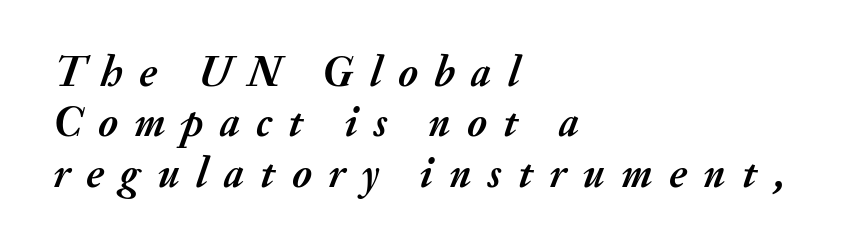
Q: Is the text bold? A: Yes.
Q: Is the text italic (slanted)? A: Yes, it leans right by about 20 degrees.
Q: Is the text underlined? A: No.
Q: How is the paragraph aligned? A: Left-aligned.
Q: Is the spacing between letters normal or unusually wide? A: Unusually wide.
Q: Width (condensed, normal, or wide)? A: Normal.
Q: Stroke contrast? A: Medium.
Q: x-height? A: Small.
Q: Monospaced? A: No.
